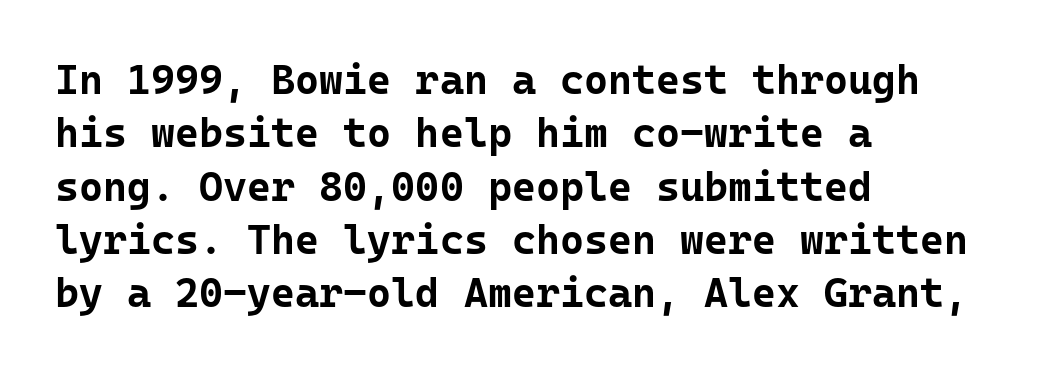
The image shows 41 px bold sans-serif type, upright, monospaced; set left-aligned, normal line spacing (1.3x), normal letter spacing, not underlined; low stroke contrast and a medium x-height.
